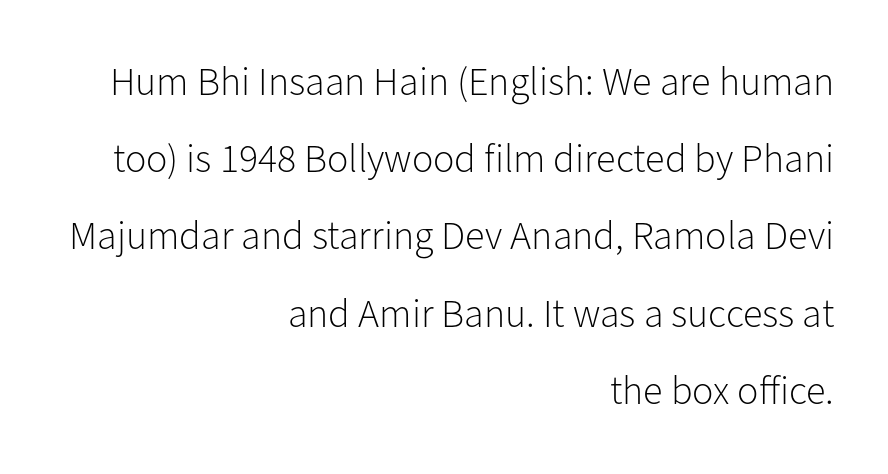
Q: Is the text bold? A: No.
Q: Is the text italic (slanted)? A: No, it is upright.
Q: Is the typeface a serif or a sans-serif typeface? A: Sans-serif.
Q: Is the text underlined? A: No.
Q: How is the paragraph aligned? A: Right-aligned.
Q: Is the spacing between letters normal or unusually wide? A: Normal.
Q: Is the spacing between lines tight, normal or loose? A: Loose.
Q: Width (condensed, normal, or wide)? A: Normal.
Q: Stroke contrast? A: Low.
Q: x-height? A: Medium.
Q: Monospaced? A: No.
